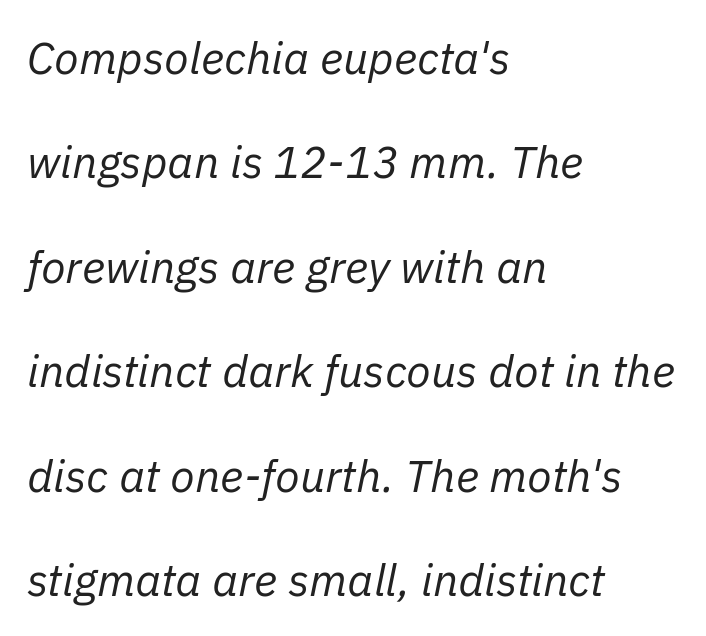
{"italic": "yes", "lean": "right", "slant_degrees": 11, "bold": "no", "weight": "regular", "width": "normal", "stroke_contrast": "low", "x_height": "medium", "monospaced": "no", "underline": "no", "align": "left", "line_spacing": "loose", "line_spacing_ratio": 2.32, "letter_spacing": "normal", "letter_spacing_em": 0.0, "glyph_px": 45}
